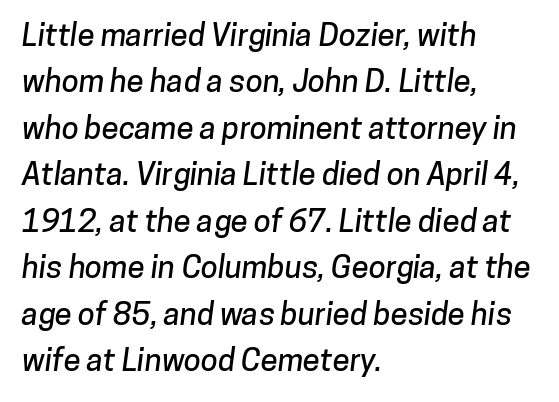
Q: Is the typeface a serif or a sans-serif typeface? A: Sans-serif.
Q: Is the text underlined? A: No.
Q: How is the paragraph aligned? A: Left-aligned.
Q: Is the spacing between letters normal or unusually wide? A: Normal.
Q: Is the spacing between lines tight, normal or loose? A: Normal.
Q: Width (condensed, normal, or wide)? A: Normal.
Q: Stroke contrast? A: Low.
Q: x-height? A: Medium.
Q: Monospaced? A: No.
